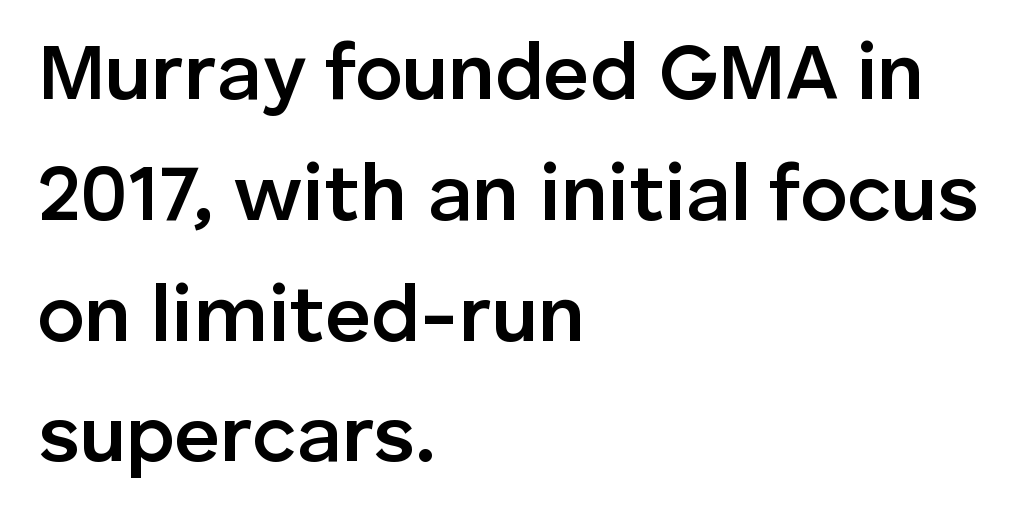
This sample uses an upright cut, with every glyph sitting square on the baseline. Interline gaps are of average width in this sample. The specimen omits any rule beneath the text block's lines. Each letter keeps its own natural width here, so spacing adapts to shape. Compared with a centered layout, this one pins lines to the left instead. Observe the absence of serifs on each vertical stroke in this sample.
